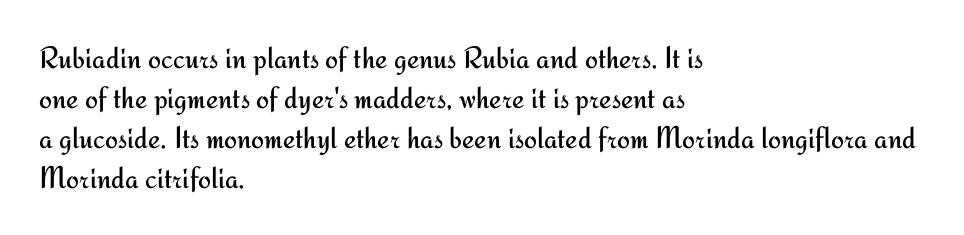
Horizontal alignment here is leftward, the default for most running prose. This sample has the flowing, uneven cadence of proportional lettering. This reads as an unemphasized weight, regular at the heaviest. Each row of text sits above clean, open space. The type family on display is of the sans-serif kind. Leading: standard.
